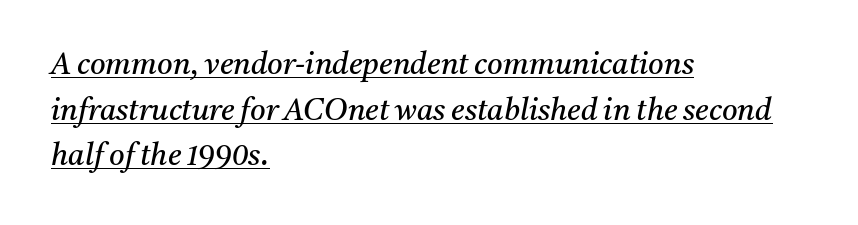
Q: Is the text bold? A: No.
Q: Is the text italic (slanted)? A: Yes, it leans right by about 11 degrees.
Q: Is the typeface a serif or a sans-serif typeface? A: Serif.
Q: Is the text underlined? A: Yes.
Q: How is the paragraph aligned? A: Left-aligned.
Q: Is the spacing between letters normal or unusually wide? A: Normal.
Q: Is the spacing between lines tight, normal or loose? A: Normal.
Q: Width (condensed, normal, or wide)? A: Normal.
Q: Stroke contrast? A: Medium.
Q: x-height? A: Medium.
Q: Monospaced? A: No.
